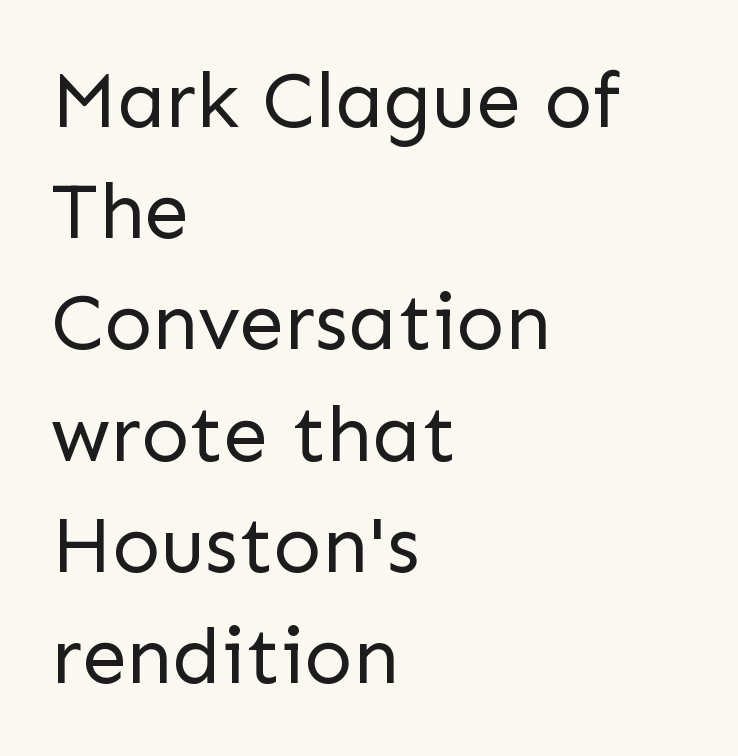
{"serif": "no", "italic": "no", "bold": "no", "weight": "regular", "width": "normal", "stroke_contrast": "low", "x_height": "medium", "monospaced": "no", "underline": "no", "align": "left", "line_spacing": "normal", "line_spacing_ratio": 1.39, "letter_spacing": "normal", "letter_spacing_em": 0.0, "glyph_px": 80}
